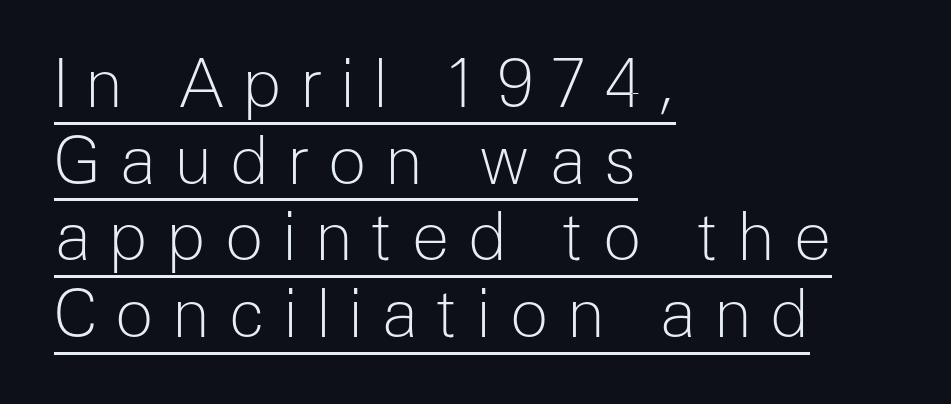
{"serif": "no", "italic": "no", "bold": "no", "weight": "light", "width": "normal", "stroke_contrast": "low", "x_height": "medium", "monospaced": "no", "underline": "yes", "align": "left", "line_spacing_ratio": 1.18, "letter_spacing": "wide", "letter_spacing_em": 0.27, "glyph_px": 65}
